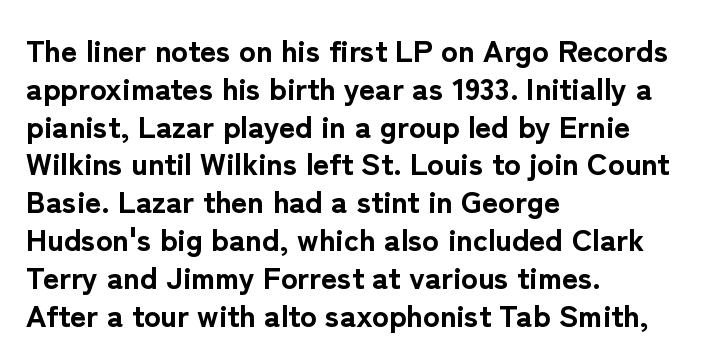
{"serif": "no", "italic": "no", "bold": "yes", "weight": "bold", "width": "normal", "stroke_contrast": "low", "x_height": "medium", "monospaced": "no", "underline": "no", "align": "left", "line_spacing_ratio": 1.22, "letter_spacing": "normal", "letter_spacing_em": 0.0, "glyph_px": 31}
